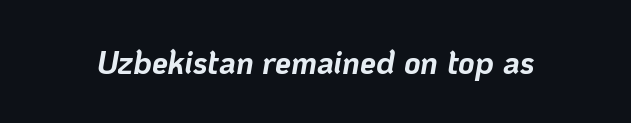
In terms of letterspacing, this is plain default setting. Letters rest on an invisible, unmarked baseline. These lines are rendered in a variable-pitch font. The text carries the slant typical of an italic or oblique font. Each glyph is drawn with heavy, bold strokes.
